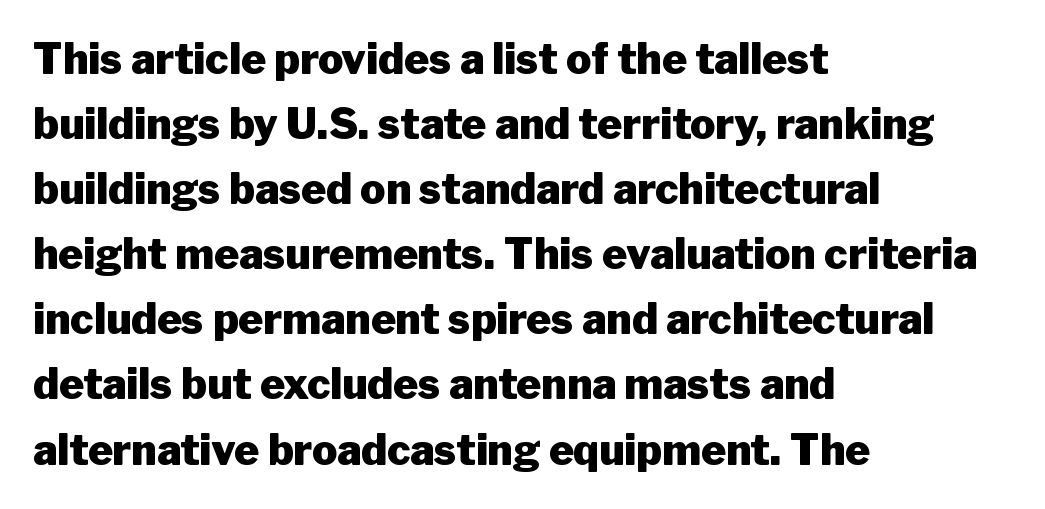
The image shows 42 px heavy sans-serif type, upright; set left-aligned, normal line spacing (1.55x), normal letter spacing, not underlined; low stroke contrast and a medium x-height.
